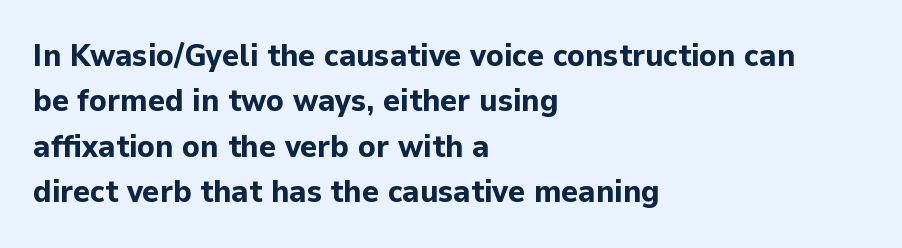
The image shows 32 px bold sans-serif type, upright; set left-aligned, normal line spacing (1.42x), normal letter spacing, not underlined; low stroke contrast and a medium x-height.
